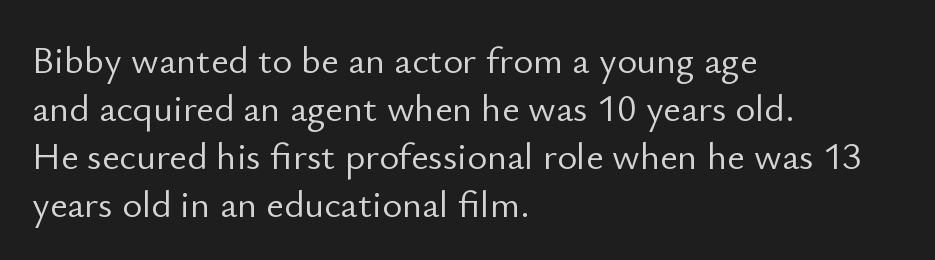
{"serif": "no", "italic": "no", "bold": "no", "weight": "light", "width": "normal", "stroke_contrast": "low", "x_height": "small", "monospaced": "no", "underline": "no", "align": "left", "line_spacing": "normal", "line_spacing_ratio": 1.26, "letter_spacing": "normal", "letter_spacing_em": 0.0, "glyph_px": 38}
